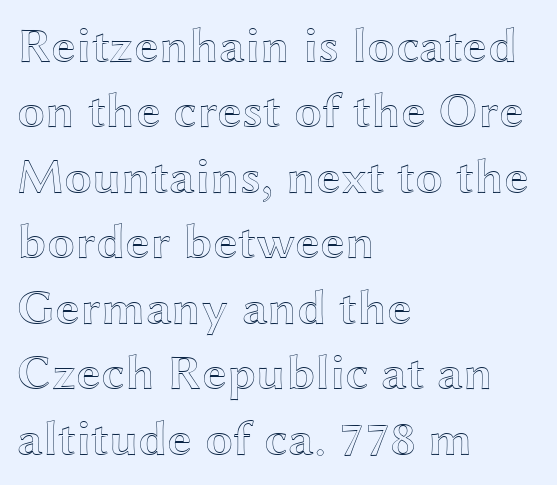
The image shows 50 px wide type, upright; set left-aligned, normal line spacing (1.31x), normal letter spacing, not underlined; a medium x-height.
